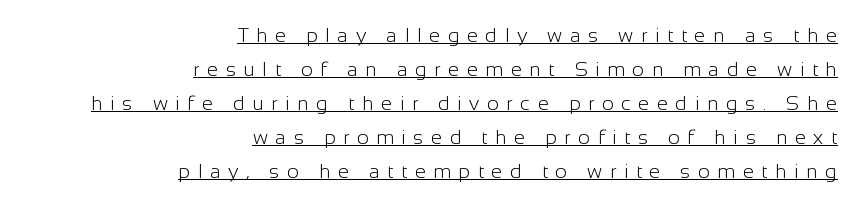
Q: Is the text bold? A: No.
Q: Is the text italic (slanted)? A: No, it is upright.
Q: Is the text underlined? A: Yes.
Q: How is the paragraph aligned? A: Right-aligned.
Q: Is the spacing between letters normal or unusually wide? A: Unusually wide.
Q: Is the spacing between lines tight, normal or loose? A: Normal.
